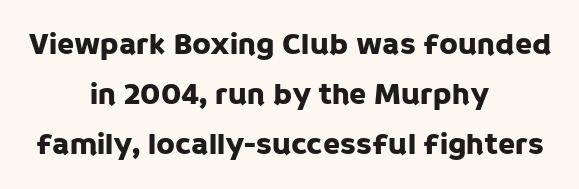
The image shows 31 px sans-serif type, upright; set centered, normal line spacing (1.62x), normal letter spacing, not underlined; low stroke contrast and a large x-height.
